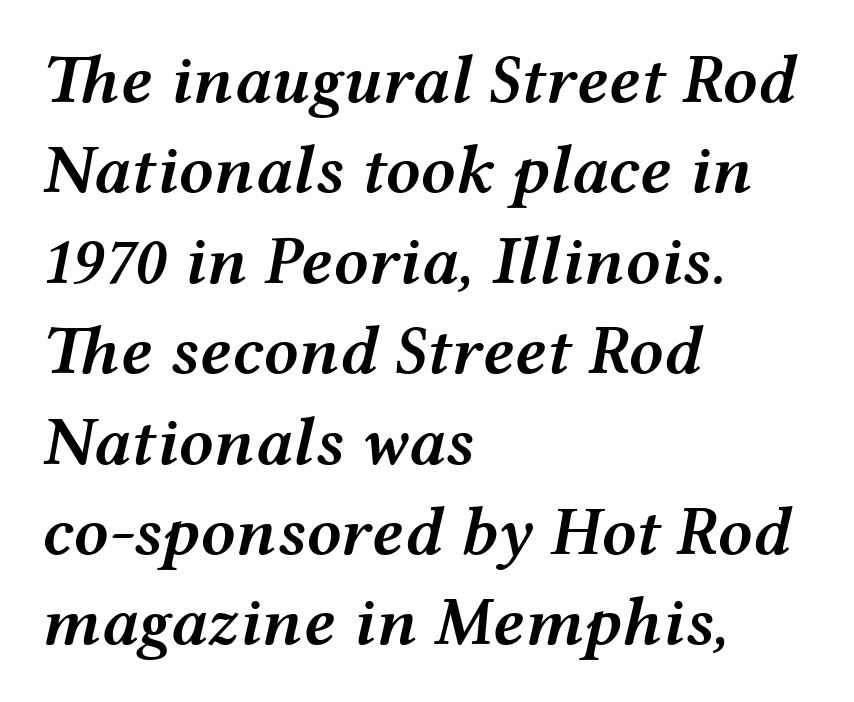
Q: Is the text bold? A: Semi-bold.
Q: Is the text italic (slanted)? A: Yes, it leans right by about 12 degrees.
Q: Is the text underlined? A: No.
Q: How is the paragraph aligned? A: Left-aligned.
Q: Is the spacing between letters normal or unusually wide? A: Normal.
Q: Is the spacing between lines tight, normal or loose? A: Normal.
Q: Width (condensed, normal, or wide)? A: Wide.
Q: Stroke contrast? A: Medium.
Q: x-height? A: Medium.
Q: Monospaced? A: No.
